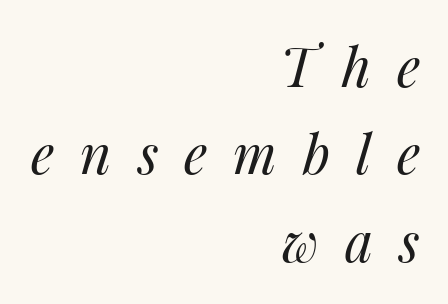
The image shows 54 px regular-weight type, italic (leaning right); set right-aligned, normal line spacing (1.62x), unusually wide letter spacing (+0.48 em), not underlined; medium stroke contrast and a medium x-height.
